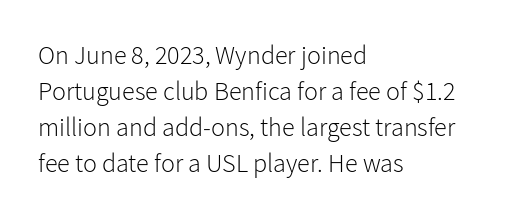
Teacher's note: observe the even left margin — that is flush-left alignment. Students, note that the glyphs here touch the page at normal intervals. Do the letters lean? They stand straight. Descenders hang freely into open space. Stem width sits at or under what a default text font uses.
